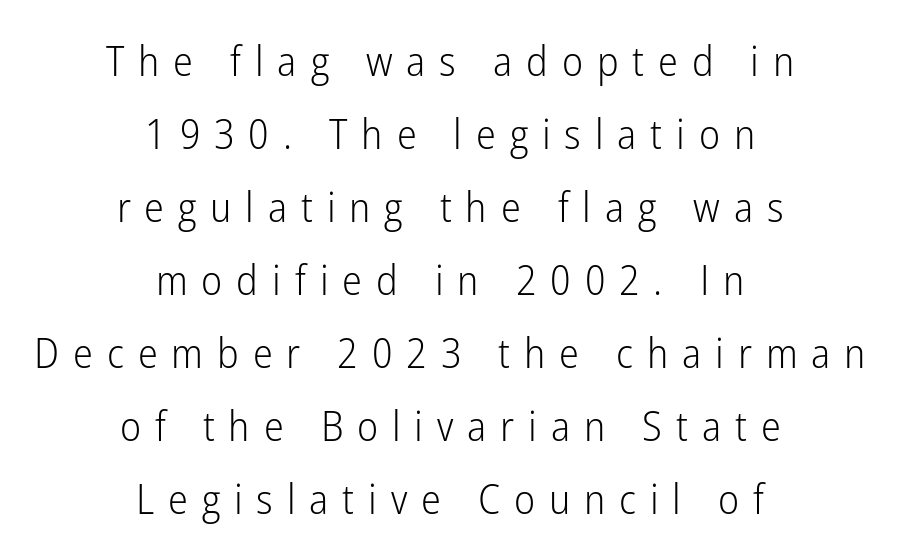
The image shows 42 px light, condensed sans-serif type, upright; set centered, line spacing 1.74x, unusually wide letter spacing (+0.33 em), not underlined; low stroke contrast and a medium x-height.
